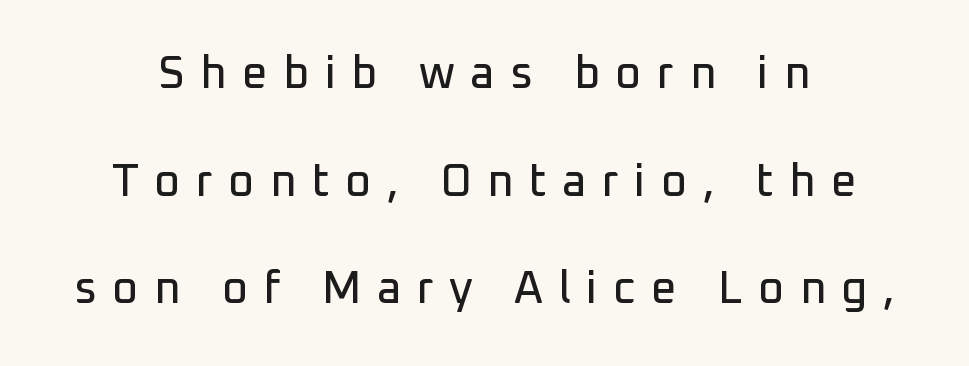
The image shows 45 px sans-serif type, upright; set loose line spacing (2.39x), unusually wide letter spacing (+0.34 em), not underlined; low stroke contrast and a medium x-height.
